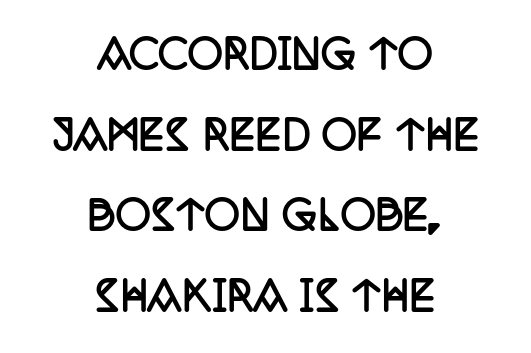
The image shows 39 px semibold, condensed serif type, upright; set centered, loose line spacing (2.07x), normal letter spacing, not underlined; low stroke contrast and a large x-height.
